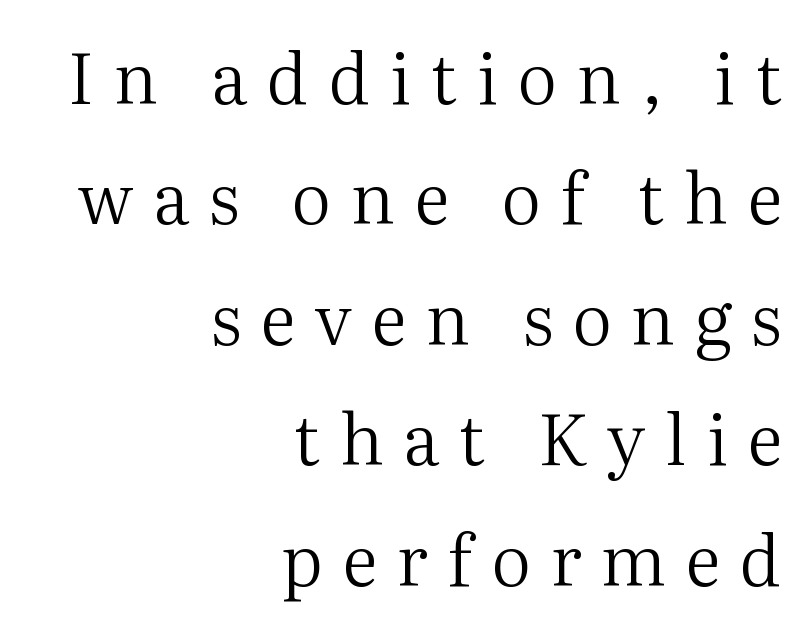
Plain, unruled lines of type. No italicization has been applied; the sample stays upright. Spacing verdict: proportional, widths tailored to each character. In CSS terms this would be text-align: right.
